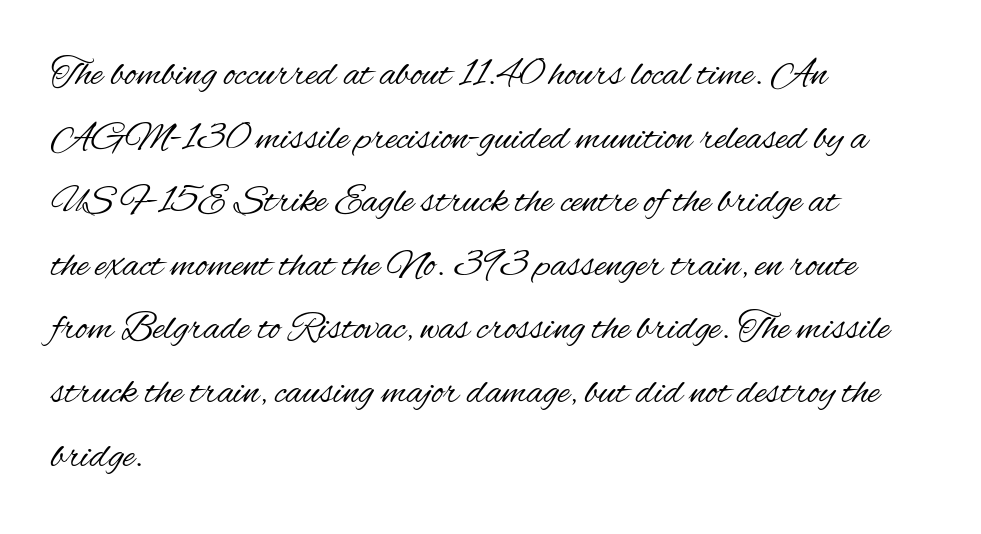
{"serif": "no", "bold": "no", "weight": "regular", "width": "condensed", "stroke_contrast": "medium", "x_height": "small", "monospaced": "no", "underline": "no", "align": "left", "line_spacing": "normal", "line_spacing_ratio": 1.59, "letter_spacing": "normal", "letter_spacing_em": 0.0, "glyph_px": 40}
